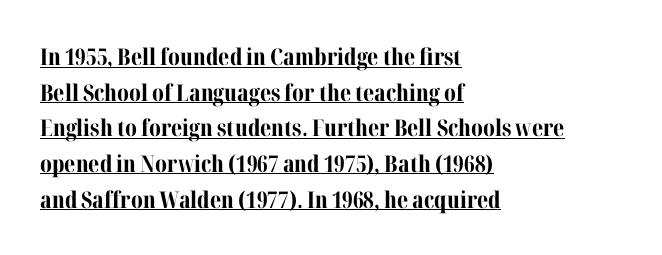
The image shows 23 px bold type, upright; set left-aligned, normal line spacing (1.55x), normal letter spacing, underlined.
